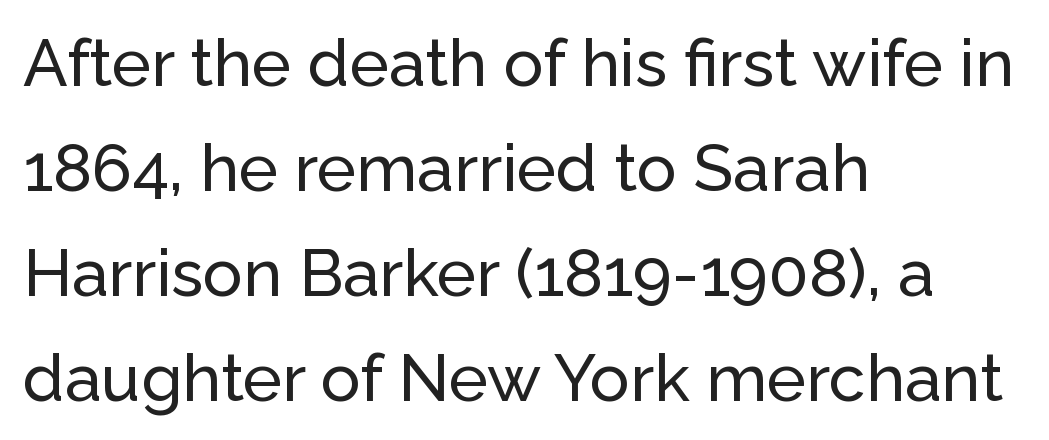
The image shows 66 px sans-serif type, upright; set left-aligned, normal line spacing (1.59x), normal letter spacing, not underlined; low stroke contrast and a medium x-height.
